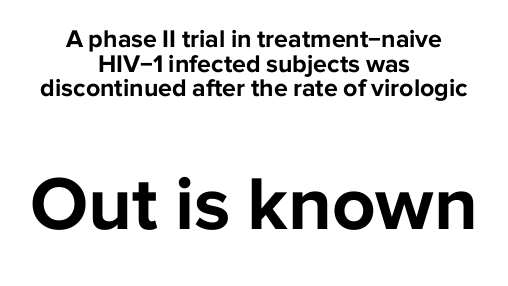
The image shows 76 px bold sans-serif type, upright; set centered, tight line spacing (0.99x), normal letter spacing, not underlined; the second (bottom) block is 3.04x larger; low stroke contrast and a medium x-height.
